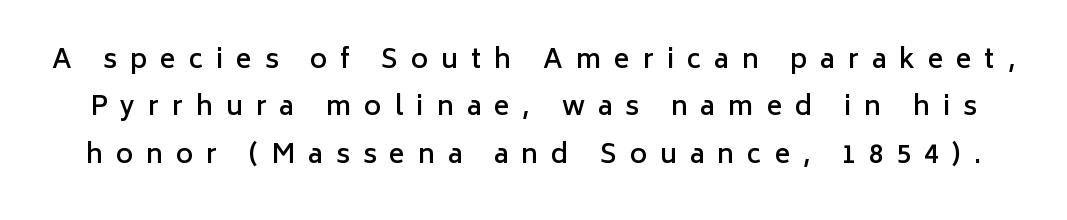
{"italic": "no", "bold": "semi", "underline": "no", "line_spacing_ratio": 1.82, "letter_spacing": "wide", "letter_spacing_em": 0.5, "glyph_px": 26}
